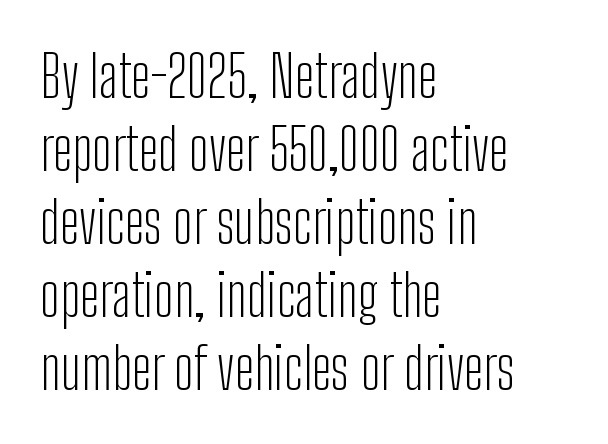
Q: Is the text bold? A: No.
Q: Is the text italic (slanted)? A: No, it is upright.
Q: Is the typeface a serif or a sans-serif typeface? A: Sans-serif.
Q: Is the text underlined? A: No.
Q: How is the paragraph aligned? A: Left-aligned.
Q: Is the spacing between letters normal or unusually wide? A: Normal.
Q: Is the spacing between lines tight, normal or loose? A: Normal.
Q: Width (condensed, normal, or wide)? A: Condensed.
Q: Stroke contrast? A: Low.
Q: x-height? A: Medium.
Q: Monospaced? A: No.
